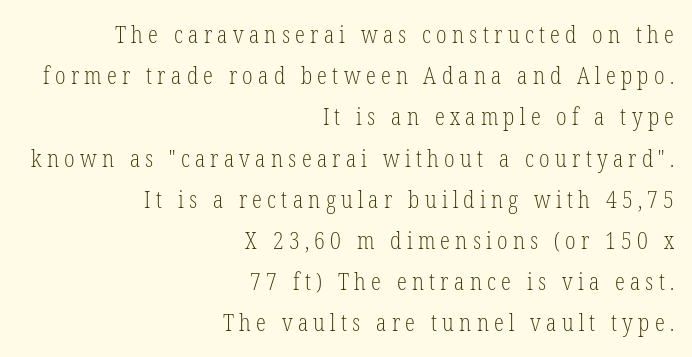
The image shows 23 px text type, upright; set right-aligned, line spacing 1.79x, unusually wide letter spacing (+0.23 em), not underlined.
